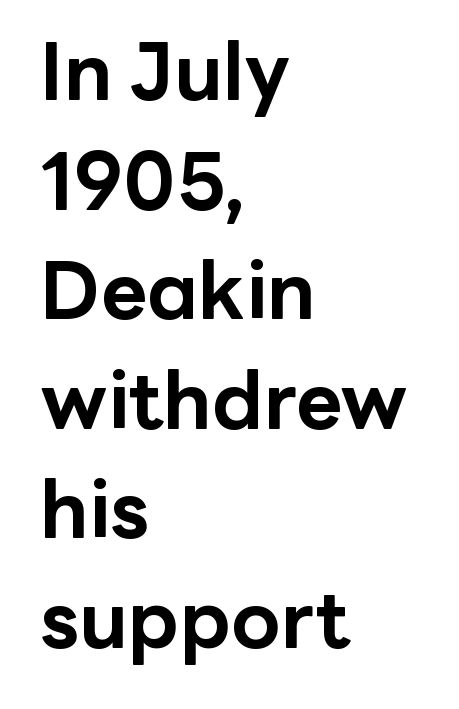
Q: Is the text bold? A: Yes.
Q: Is the text italic (slanted)? A: No, it is upright.
Q: Is the typeface a serif or a sans-serif typeface? A: Sans-serif.
Q: Is the text underlined? A: No.
Q: How is the paragraph aligned? A: Left-aligned.
Q: Is the spacing between letters normal or unusually wide? A: Normal.
Q: Is the spacing between lines tight, normal or loose? A: Normal.
Q: Width (condensed, normal, or wide)? A: Normal.
Q: Stroke contrast? A: Low.
Q: x-height? A: Medium.
Q: Monospaced? A: No.
